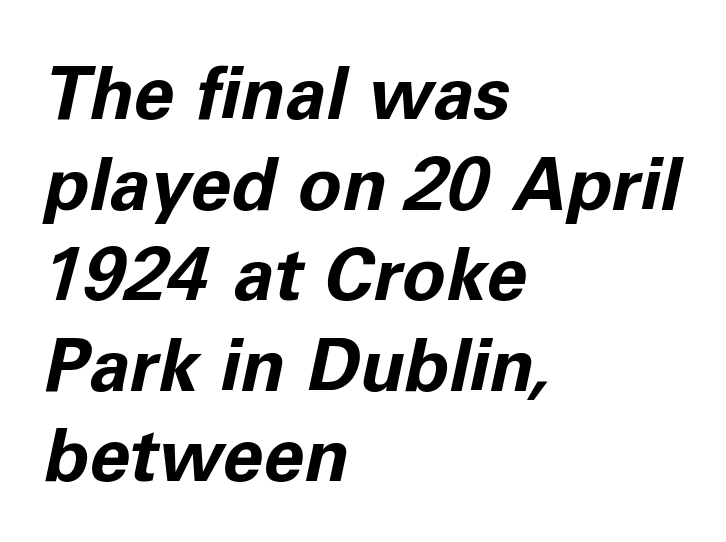
Q: Is the text bold? A: Yes.
Q: Is the text italic (slanted)? A: Yes, it leans right by about 11 degrees.
Q: Is the text underlined? A: No.
Q: How is the paragraph aligned? A: Left-aligned.
Q: Is the spacing between letters normal or unusually wide? A: Normal.
Q: Width (condensed, normal, or wide)? A: Normal.
Q: Stroke contrast? A: Low.
Q: x-height? A: Medium.
Q: Monospaced? A: No.
